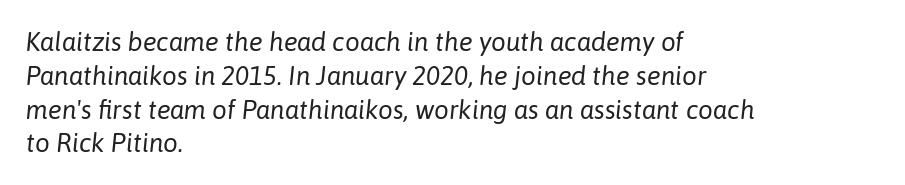
Q: Is the text bold? A: No.
Q: Is the text italic (slanted)? A: Yes, it leans right by about 6 degrees.
Q: Is the text underlined? A: No.
Q: How is the paragraph aligned? A: Left-aligned.
Q: Is the spacing between letters normal or unusually wide? A: Normal.
Q: Is the spacing between lines tight, normal or loose? A: Normal.
